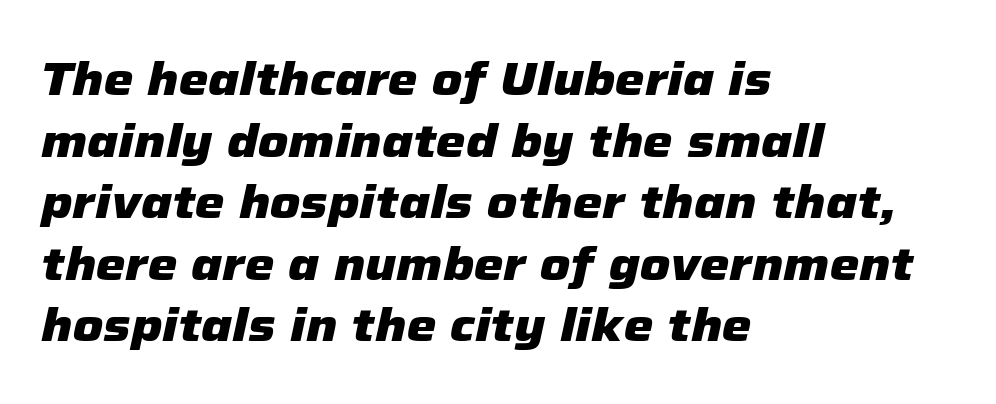
Would a proofreader flag this as italicized? Yes. On the weight axis this lands at bold, roughly 700. These lines are rendered in a variable-pitch font. Glance below the letters and you will spot only blank space. Inter-character spacing is left at the font's built-in metrics. Which margin do the lines hug? The left one — the right edge is uneven.
